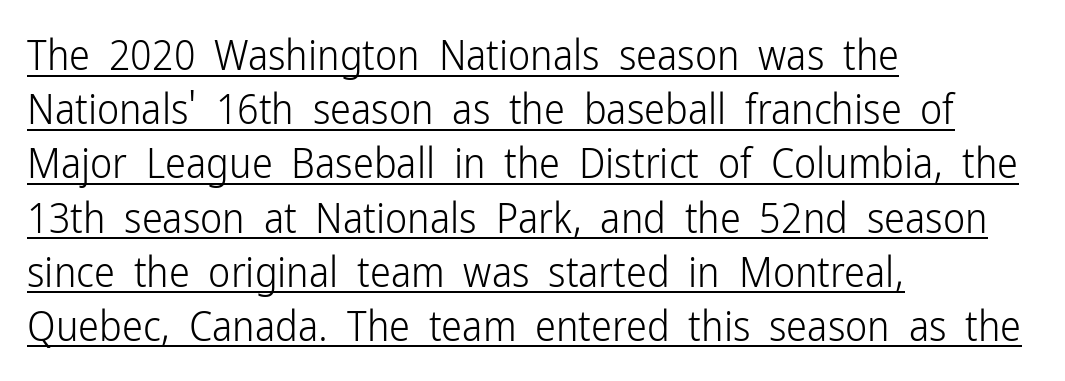
The image shows 42 px light, condensed sans-serif type, upright; set left-aligned, normal line spacing (1.29x), normal letter spacing, underlined; low stroke contrast and a medium x-height.
